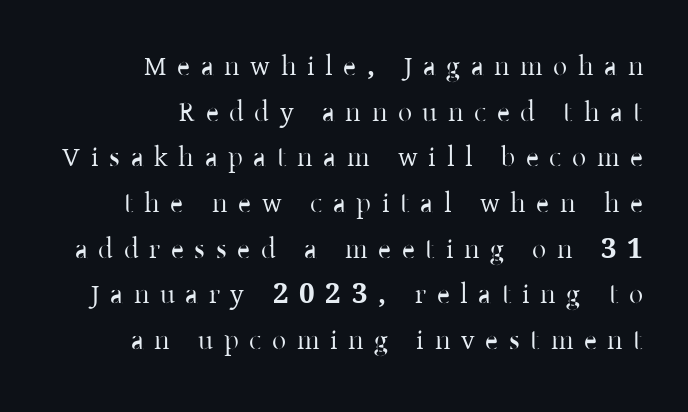
The image shows 28 px serif type, upright; set right-aligned, normal line spacing (1.63x), unusually wide letter spacing (+0.38 em), not underlined; low stroke contrast and a medium x-height.
